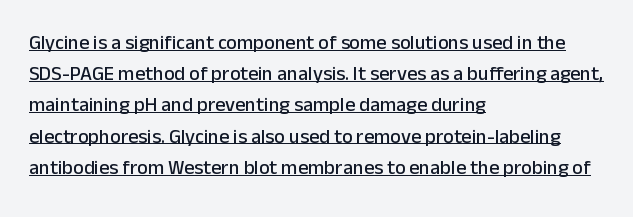
Q: Is the text italic (slanted)? A: No, it is upright.
Q: Is the text underlined? A: Yes.
Q: How is the paragraph aligned? A: Left-aligned.
Q: Is the spacing between letters normal or unusually wide? A: Normal.
Q: Is the spacing between lines tight, normal or loose? A: Normal.
